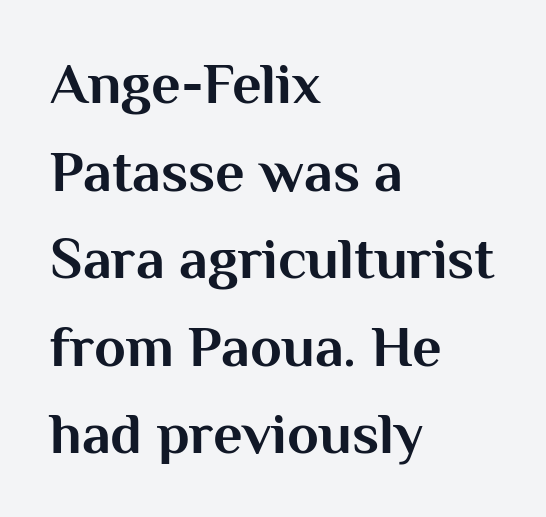
The image shows 58 px bold sans-serif type, upright; set left-aligned, normal line spacing (1.51x), normal letter spacing, not underlined; medium stroke contrast and a medium x-height.
